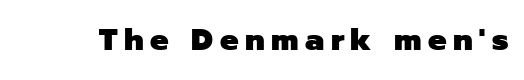
The image shows 31 px heavy sans-serif type, upright; set unusually wide letter spacing (+0.21 em), not underlined; low stroke contrast and a medium x-height.
